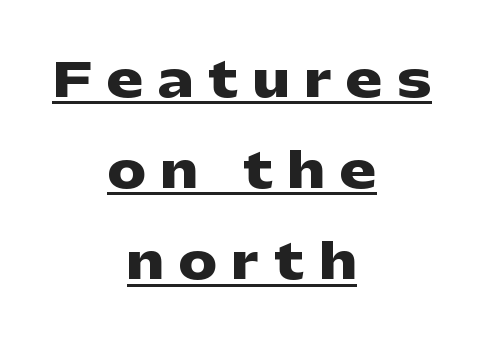
The image shows 48 px heavy, wide sans-serif type, upright; set centered, loose line spacing (1.9x), unusually wide letter spacing (+0.31 em), underlined; low stroke contrast and a medium x-height.
